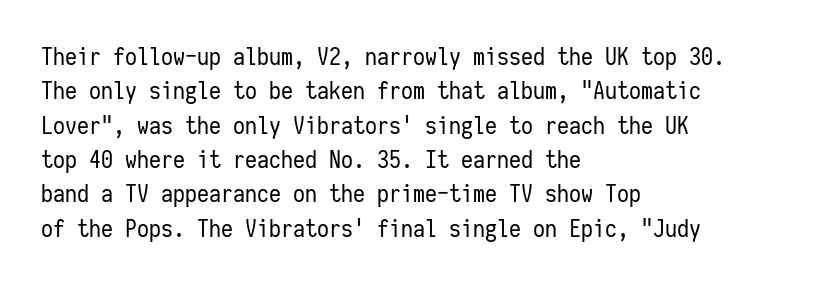
The image shows 24 px text type, upright; set left-aligned, normal line spacing (1.43x), normal letter spacing, not underlined.
